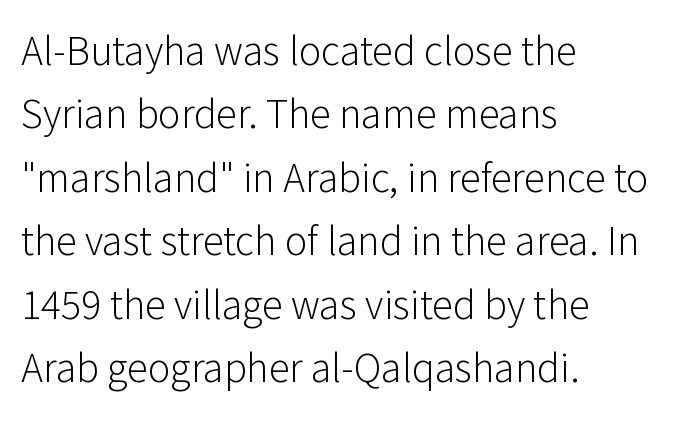
Think of a printed novel: that variable character pitch is what you see here. Is the letter spacing exaggerated? No — it looks like the ordinary default. The letters stand straight up with perfectly vertical stems. Vertical stems look standard width or narrower in stroke.
